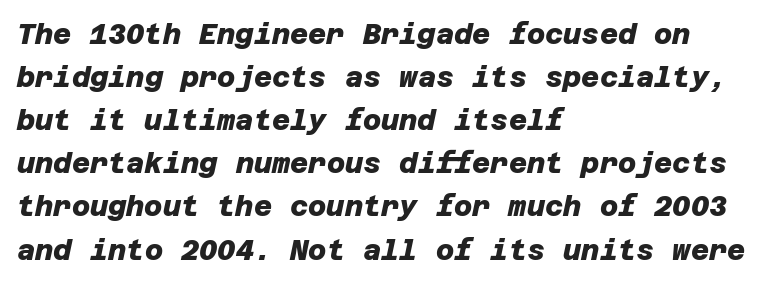
Q: Is the text bold? A: Yes.
Q: Is the typeface a serif or a sans-serif typeface? A: Sans-serif.
Q: Is the text underlined? A: No.
Q: How is the paragraph aligned? A: Left-aligned.
Q: Is the spacing between letters normal or unusually wide? A: Normal.
Q: Is the spacing between lines tight, normal or loose? A: Normal.
Q: Width (condensed, normal, or wide)? A: Normal.
Q: Stroke contrast? A: Low.
Q: x-height? A: Large.
